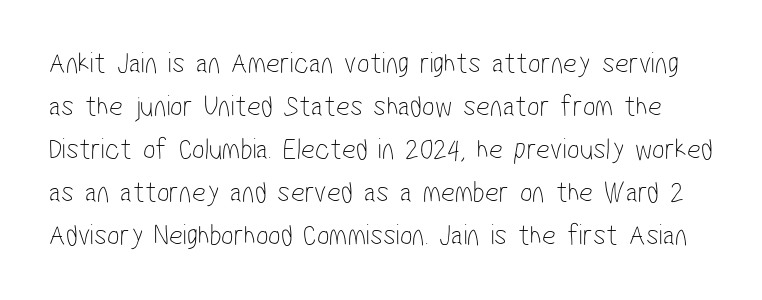
{"serif": "no", "bold": "no", "weight": "thin", "width": "condensed", "stroke_contrast": "low", "x_height": "medium", "monospaced": "no", "underline": "no", "line_spacing": "normal", "line_spacing_ratio": 1.43, "letter_spacing": "normal", "letter_spacing_em": 0.0, "glyph_px": 30}
